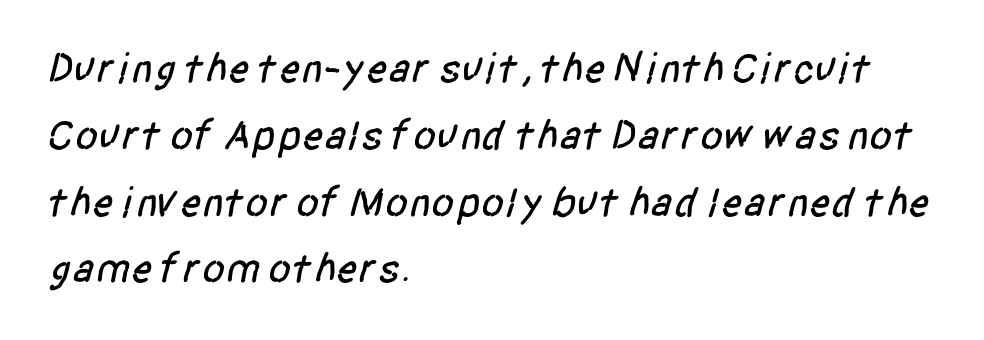
{"serif": "no", "width": "condensed", "stroke_contrast": "low", "x_height": "large", "monospaced": "no", "underline": "no", "align": "left", "line_spacing": "normal", "line_spacing_ratio": 1.59, "letter_spacing": "normal", "letter_spacing_em": 0.0, "glyph_px": 42}
